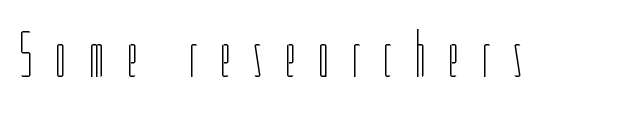
The weight would be labelled regular, book, light, or lighter still. Glance below the letters and you will spot only blank space. The passage shown is typed in a proportional face where columns would drift. This rendering widens character spacing well past its baseline value.
